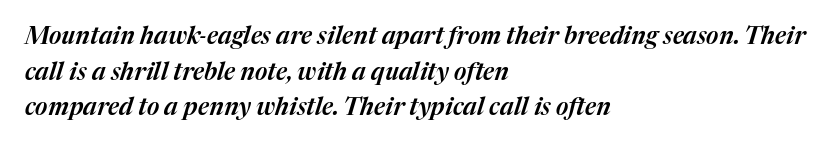
The type is set solid horizontally, with unmodified tracking. The setting favours the left margin, as ordinary paragraphs usually do. The baseline area is clear. Italic? Definitely — the glyphs are oblique.
